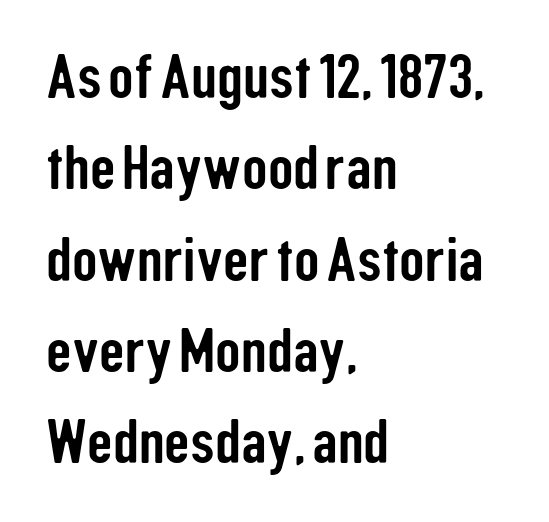
Vertically, the passage feels balanced, rows spaced as you'd expect. You can tell it's not italic because the verticals are truly vertical. Caption: multi-line text, flush left, ragged right. The foot of each line stays bare and open.
